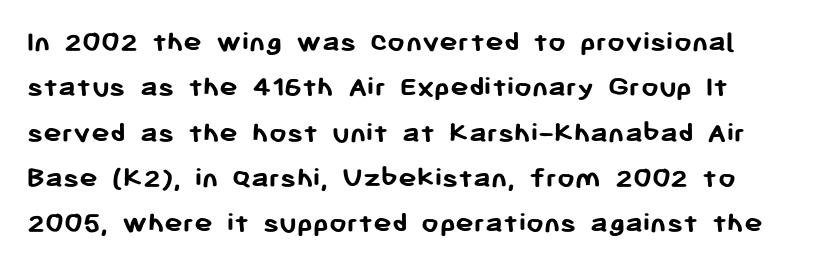
Q: Is the text bold? A: Yes.
Q: Is the text italic (slanted)? A: No, it is upright.
Q: Is the typeface a serif or a sans-serif typeface? A: Sans-serif.
Q: Is the text underlined? A: No.
Q: Is the spacing between letters normal or unusually wide? A: Normal.
Q: Is the spacing between lines tight, normal or loose? A: Normal.
Q: Width (condensed, normal, or wide)? A: Normal.
Q: Stroke contrast? A: Low.
Q: x-height? A: Medium.
Q: Monospaced? A: No.
